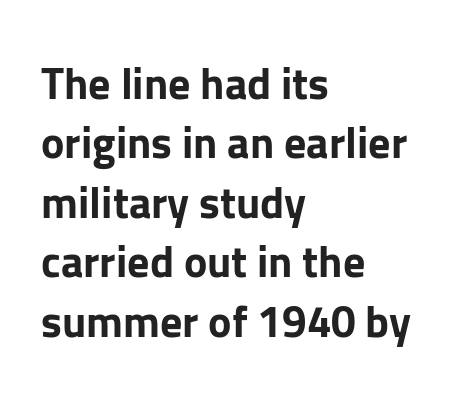
Q: Is the text bold? A: Yes.
Q: Is the text italic (slanted)? A: No, it is upright.
Q: Is the typeface a serif or a sans-serif typeface? A: Sans-serif.
Q: Is the text underlined? A: No.
Q: How is the paragraph aligned? A: Left-aligned.
Q: Is the spacing between letters normal or unusually wide? A: Normal.
Q: Is the spacing between lines tight, normal or loose? A: Normal.
Q: Width (condensed, normal, or wide)? A: Normal.
Q: Stroke contrast? A: Low.
Q: x-height? A: Medium.
Q: Monospaced? A: No.
